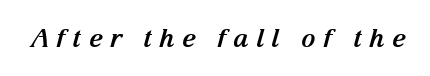
Q: Is the text bold? A: Yes.
Q: Is the text italic (slanted)? A: Yes, it leans right by about 15 degrees.
Q: Is the text underlined? A: No.
Q: Is the spacing between letters normal or unusually wide? A: Unusually wide.
